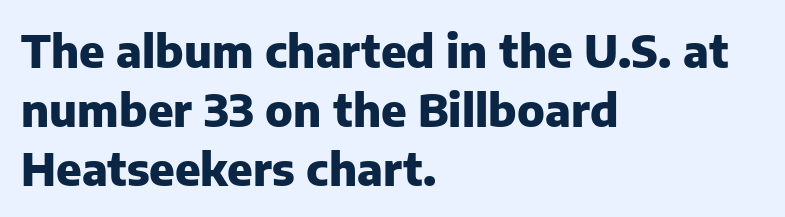
The image shows 45 px heavy sans-serif type, upright; set left-aligned, normal line spacing (1.31x), normal letter spacing, not underlined; low stroke contrast and a medium x-height.
